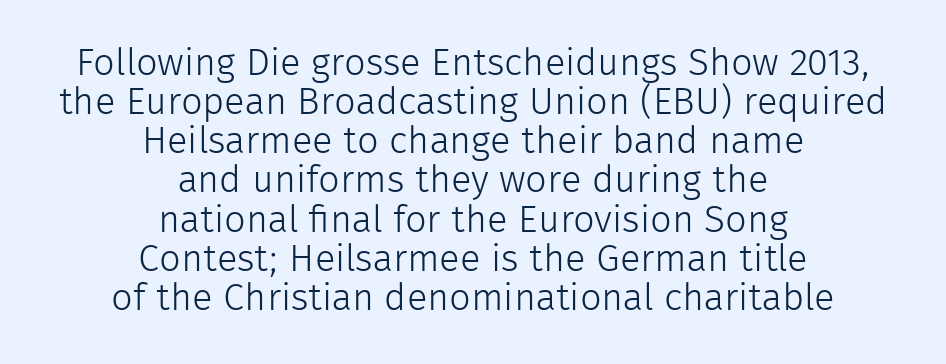
The image shows 38 px light sans-serif type, upright; set centered, tight line spacing (1.03x), normal letter spacing, not underlined; low stroke contrast and a medium x-height.
